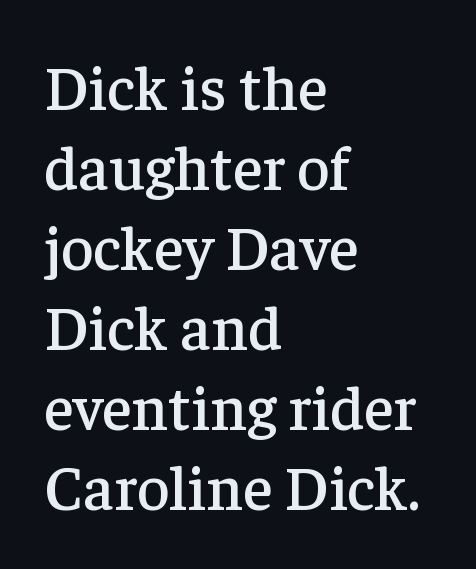
The image shows 63 px serif type, upright; set left-aligned, normal line spacing (1.27x), normal letter spacing, not underlined; low stroke contrast and a medium x-height.
